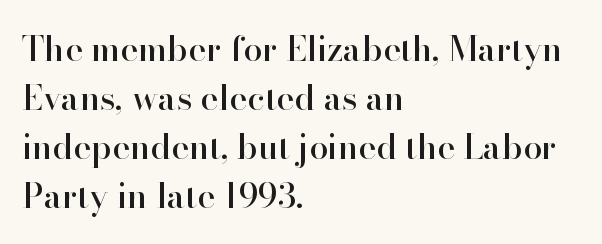
The image shows 34 px serif type, upright; set left-aligned, normal line spacing (1.44x), normal letter spacing, not underlined; high stroke contrast and a small x-height.
